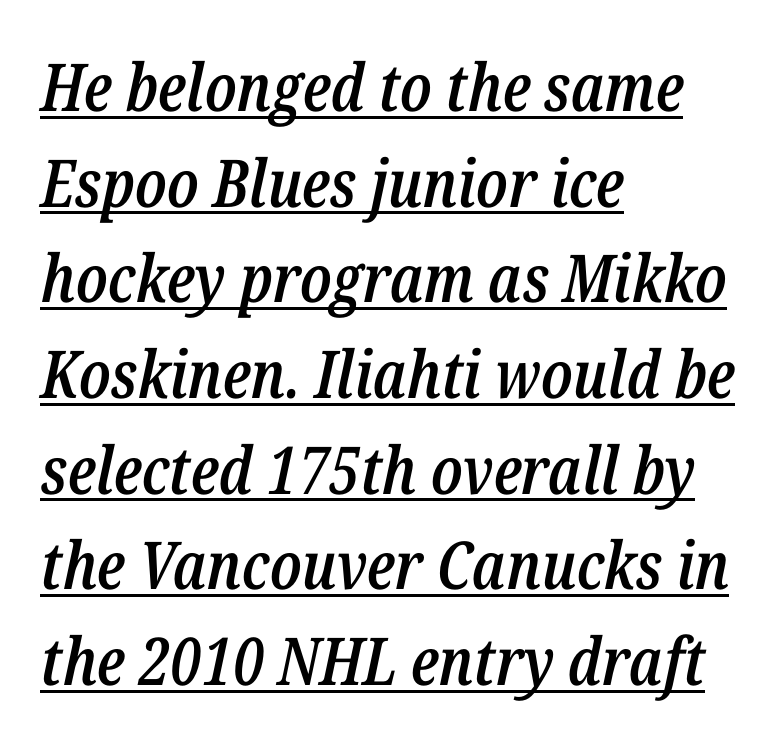
The image shows 66 px semibold, condensed type, italic (leaning right); set left-aligned, normal line spacing (1.45x), normal letter spacing, underlined; low stroke contrast and a medium x-height.
